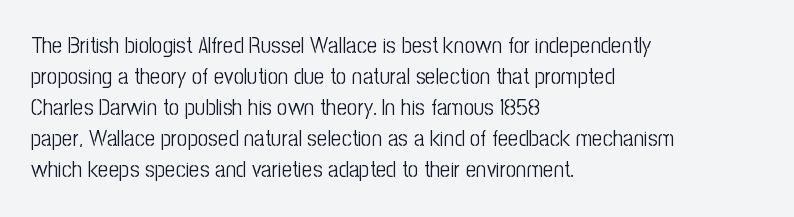
Q: Is the text bold? A: No.
Q: Is the text italic (slanted)? A: No, it is upright.
Q: Is the text underlined? A: No.
Q: How is the paragraph aligned? A: Left-aligned.
Q: Is the spacing between letters normal or unusually wide? A: Normal.
Q: Is the spacing between lines tight, normal or loose? A: Normal.
